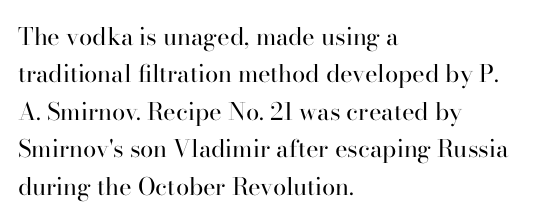
The image shows 24 px text type, upright; set left-aligned, normal line spacing (1.56x), normal letter spacing, not underlined.
